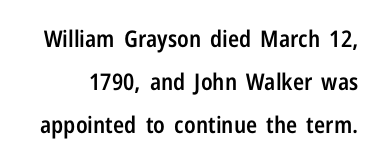
Q: Is the text bold? A: Semi-bold.
Q: Is the text italic (slanted)? A: No, it is upright.
Q: Is the text underlined? A: No.
Q: Is the spacing between letters normal or unusually wide? A: Normal.
